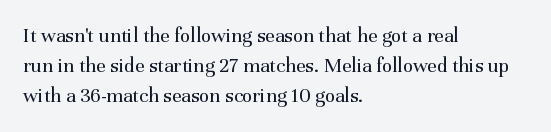
Q: Is the text bold? A: No.
Q: Is the text italic (slanted)? A: No, it is upright.
Q: Is the text underlined? A: No.
Q: How is the paragraph aligned? A: Left-aligned.
Q: Is the spacing between letters normal or unusually wide? A: Normal.
Q: Is the spacing between lines tight, normal or loose? A: Normal.
